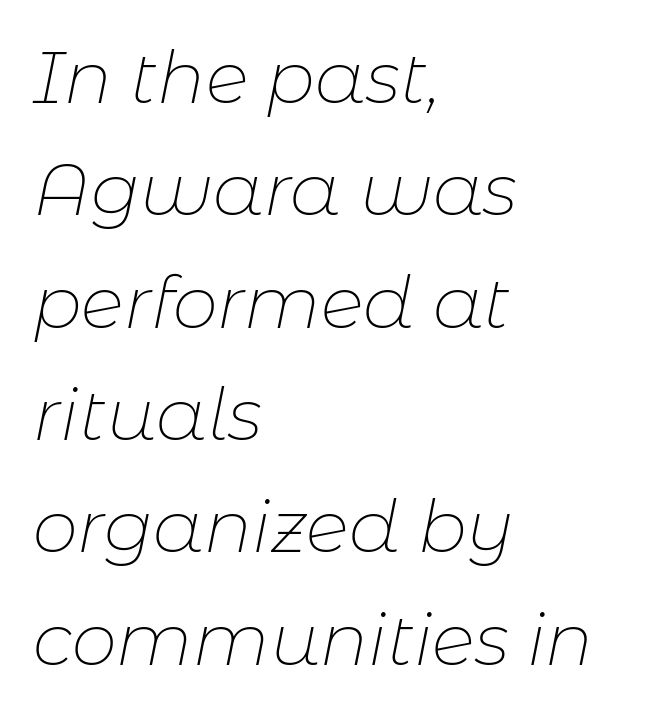
Just letters on the line, the space beneath them empty. An italicized treatment has been applied to the whole sample. The letters advance in unequal steps, a hallmark of proportional type. The lines sit at an ordinary, default distance from one another. Short note: letters normally spaced. Caption: face not bold, strokes unweighted.
